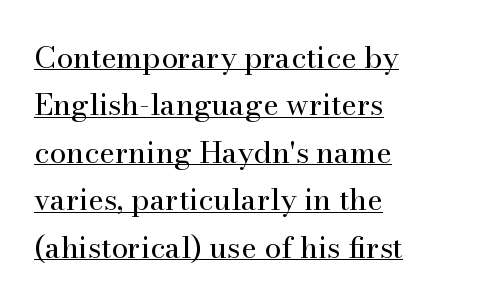
This rendering features underlined lettering. Regular leading. Is the stroke heavy? The answer is a plain regular-or-lighter. Spacing verdict: proportional, widths tailored to each character.
